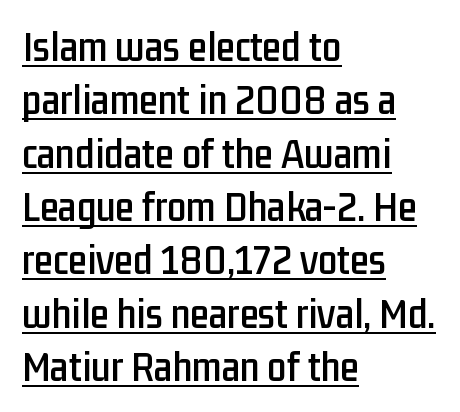
Q: Is the text italic (slanted)? A: No, it is upright.
Q: Is the typeface a serif or a sans-serif typeface? A: Sans-serif.
Q: Is the text underlined? A: Yes.
Q: How is the paragraph aligned? A: Left-aligned.
Q: Is the spacing between letters normal or unusually wide? A: Normal.
Q: Width (condensed, normal, or wide)? A: Condensed.
Q: Stroke contrast? A: Low.
Q: x-height? A: Medium.
Q: Monospaced? A: No.
